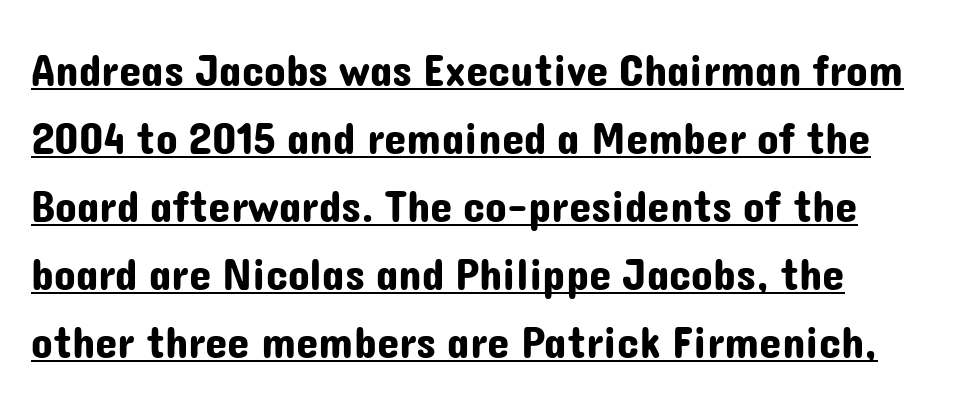
This rendering leaves character spacing at its baseline value. The passage shown is typed in a proportional face where columns would drift. Leading matches the norm, producing a regular column. Characters remain perfectly vertical along every line. This rendering employs a face without finishing strokes, i.e., a sans-serif.
